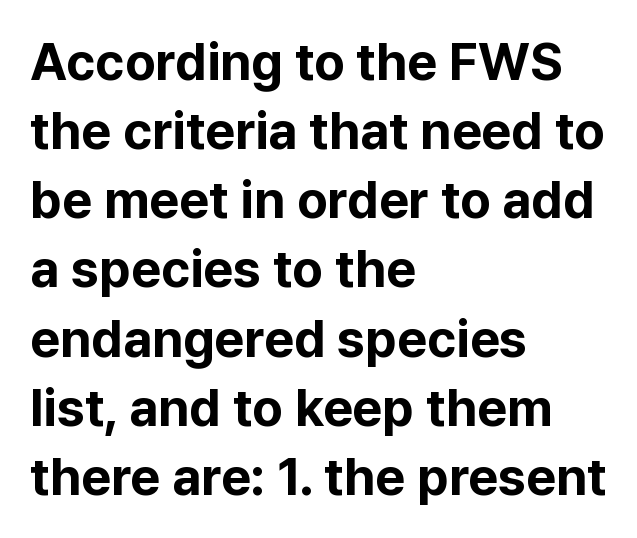
Each word holds together tightly as a unit, with standard inter-letter gaps. Think of a printed novel: that variable character pitch is what you see here. The zone under the glyphs is completely vacant. It's the straight-up-and-down kind of type. Does the copy run flush right? No — it runs flush left. Look at the stroke-to-counter ratio: heavy, a bold.
